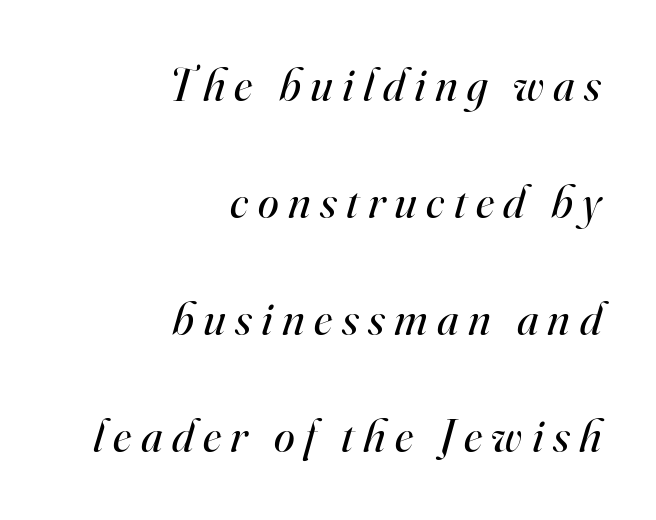
Right-aligned paragraph, ragged on the left. The strokes are not fattened; the text isn't bold. When letters slant like this, we call the style italic. Does the leading feel generous? Absolutely, it's lavish.
